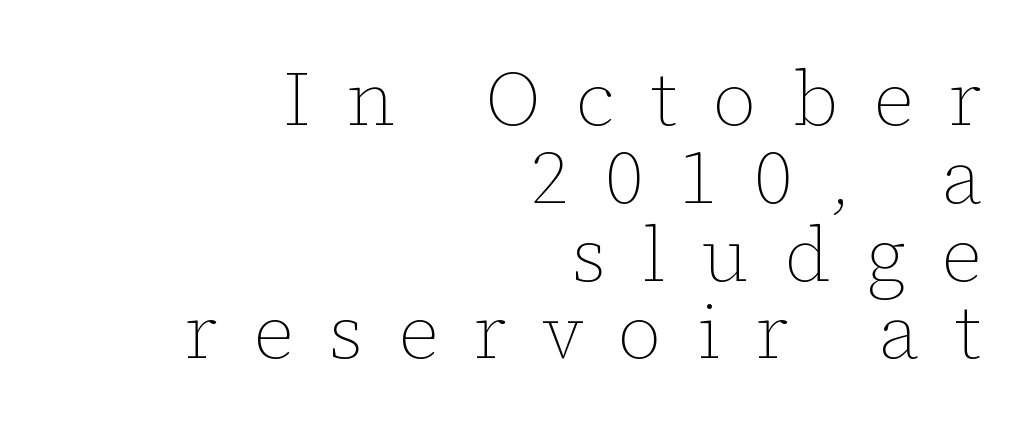
Q: Is the text bold? A: No.
Q: Is the text italic (slanted)? A: No, it is upright.
Q: Is the text underlined? A: No.
Q: How is the paragraph aligned? A: Right-aligned.
Q: Is the spacing between letters normal or unusually wide? A: Unusually wide.
Q: Is the spacing between lines tight, normal or loose? A: Tight.
Q: Width (condensed, normal, or wide)? A: Normal.
Q: Stroke contrast? A: Low.
Q: x-height? A: Medium.
Q: Monospaced? A: No.
